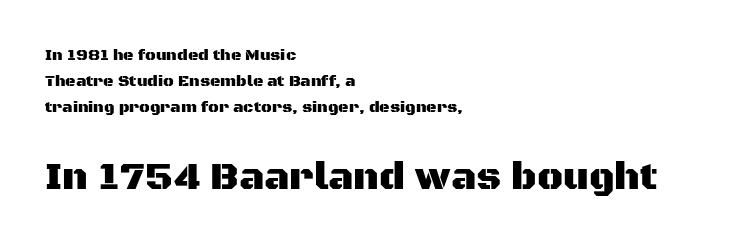
Q: Is the text italic (slanted)? A: No, it is upright.
Q: Is the typeface a serif or a sans-serif typeface? A: Sans-serif.
Q: Is the text underlined? A: No.
Q: How is the paragraph aligned? A: Left-aligned.
Q: Is the spacing between letters normal or unusually wide? A: Normal.
Q: Is the spacing between lines tight, normal or loose? A: Normal.
Q: Which block of text is set in a larger size, the first (top) or the second (bottom)? A: The second (bottom) one.
Q: Width (condensed, normal, or wide)? A: Normal.
Q: Stroke contrast? A: Medium.
Q: x-height? A: Large.
Q: Monospaced? A: No.
